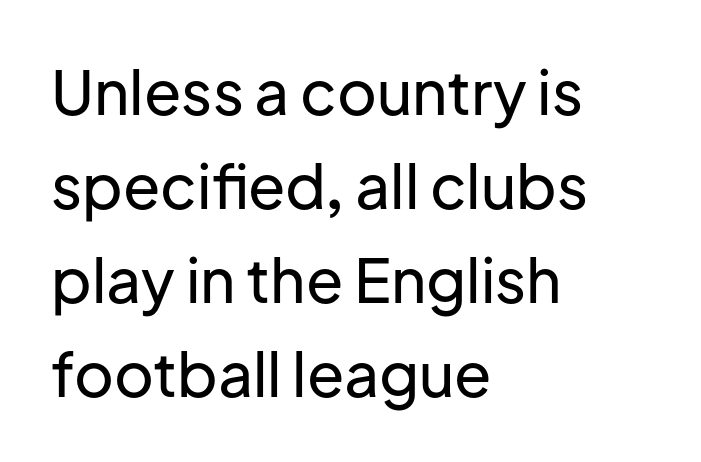
If you drew a ruler down the left edge, every line would touch it. The rendering keeps characters at their native spacing. The type sits square on the baseline with zero lean. The foot of each line stays bare and open.
